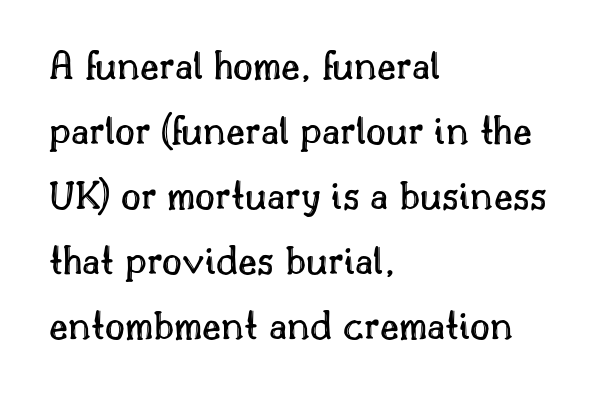
Reading down the column, the eye jumps a familiar distance to each next line. Look at the tracking — it's just the regular setting, nothing added. Short and long lines alike share a common starting point at left. Posture: straight, roman, zero tilt.
